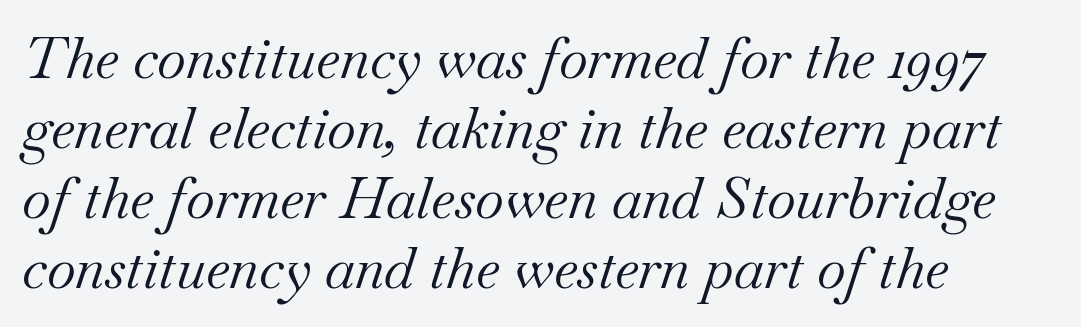
{"serif": "yes", "italic": "yes", "lean": "right", "slant_degrees": 18, "bold": "no", "weight": "regular", "width": "normal", "stroke_contrast": "medium", "x_height": "small", "monospaced": "no", "underline": "no", "align": "left", "line_spacing": "normal", "line_spacing_ratio": 1.25, "letter_spacing": "normal", "letter_spacing_em": 0.0, "glyph_px": 56}
